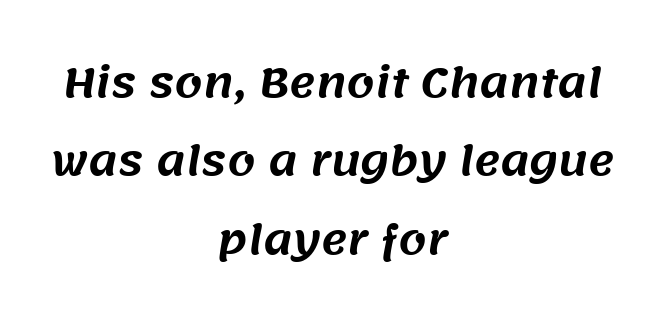
The image shows 40 px sans-serif type; set centered, loose line spacing (1.96x), normal letter spacing, not underlined; medium stroke contrast and a large x-height.
